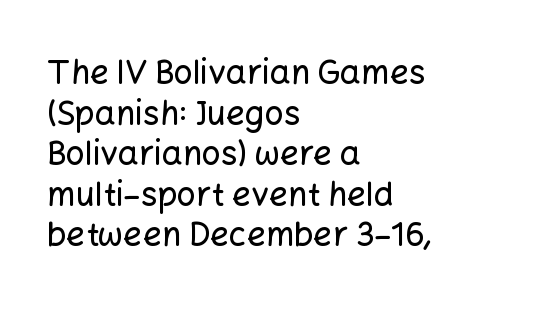
{"serif": "no", "italic": "no", "width": "normal", "stroke_contrast": "low", "x_height": "medium", "monospaced": "no", "underline": "no", "align": "left", "line_spacing_ratio": 1.23, "letter_spacing": "normal", "letter_spacing_em": 0.0, "glyph_px": 33}
